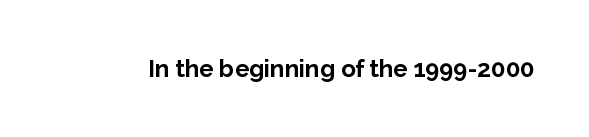
The image shows 24 px bold type, upright; set normal letter spacing, not underlined.
